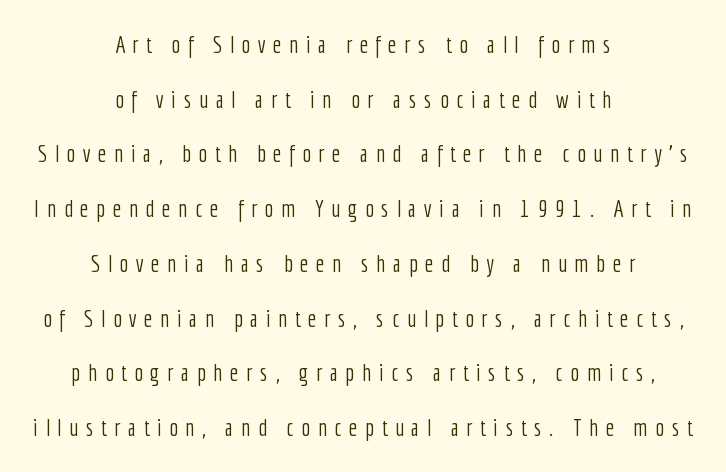
The image shows 24 px text type, upright; set centered, loose line spacing (2.28x), unusually wide letter spacing (+0.31 em), not underlined.
